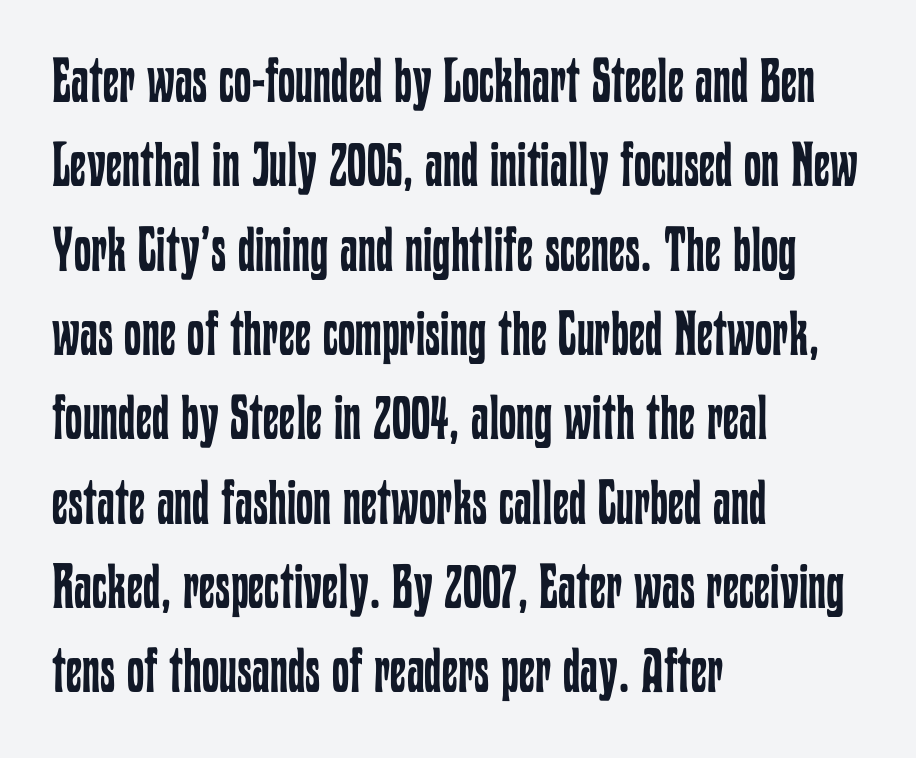
The image shows 62 px regular-weight, condensed type, upright; set left-aligned, normal line spacing (1.36x), normal letter spacing, not underlined; low stroke contrast and a medium x-height.
